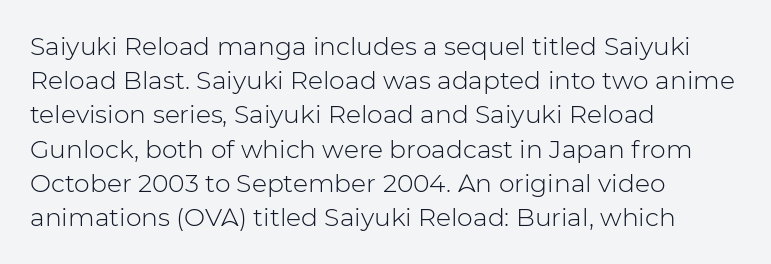
The area under the type is left untouched. A roman cut, with each character standing at attention. Observe the ordinary spacing: letters are neighbours, not strangers. Notice how the passage keeps a crisp vertical edge on the left only.
